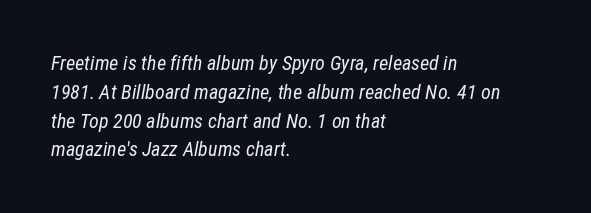
Q: Is the text bold? A: No.
Q: Is the text italic (slanted)? A: Yes, it leans right by about 12 degrees.
Q: Is the text underlined? A: No.
Q: How is the paragraph aligned? A: Left-aligned.
Q: Is the spacing between letters normal or unusually wide? A: Normal.
Q: Is the spacing between lines tight, normal or loose? A: Normal.
